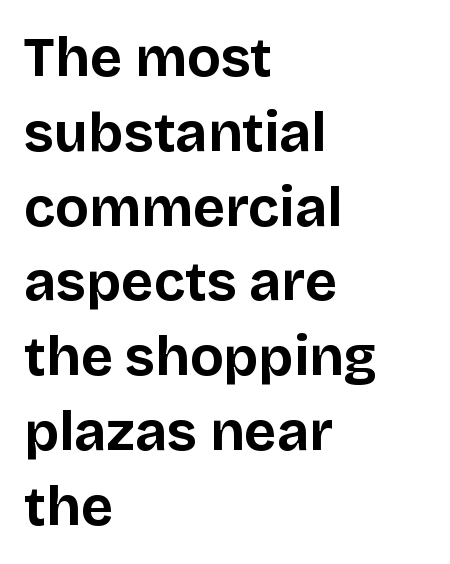
{"serif": "no", "italic": "no", "bold": "yes", "weight": "bold", "width": "normal", "stroke_contrast": "low", "x_height": "large", "monospaced": "no", "underline": "no", "align": "left", "line_spacing": "normal", "line_spacing_ratio": 1.36, "letter_spacing": "normal", "letter_spacing_em": 0.0, "glyph_px": 55}
